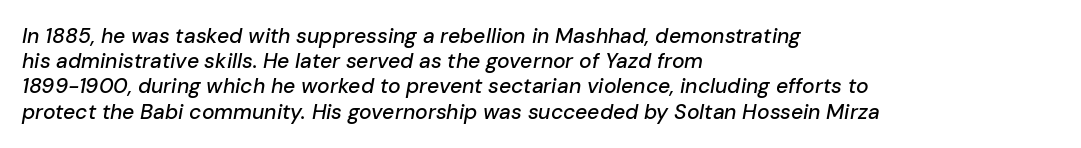
{"italic": "yes", "lean": "right", "slant_degrees": 10, "underline": "no", "align": "left", "line_spacing_ratio": 1.2, "letter_spacing": "normal", "letter_spacing_em": 0.0, "glyph_px": 21}
